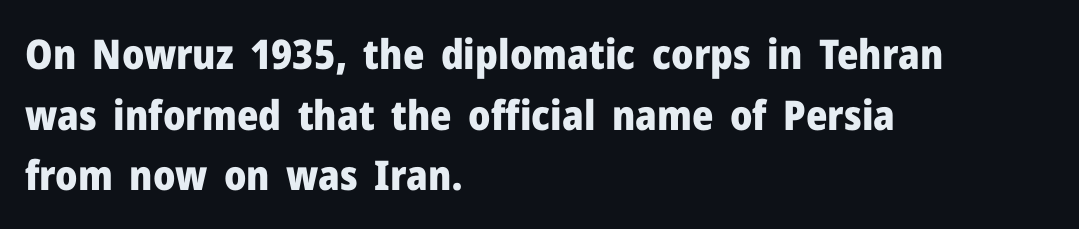
{"serif": "no", "italic": "no", "bold": "yes", "weight": "heavy", "width": "normal", "stroke_contrast": "low", "x_height": "medium", "monospaced": "no", "underline": "no", "align": "left", "line_spacing": "normal", "line_spacing_ratio": 1.48, "letter_spacing": "normal", "letter_spacing_em": 0.0, "glyph_px": 41}
